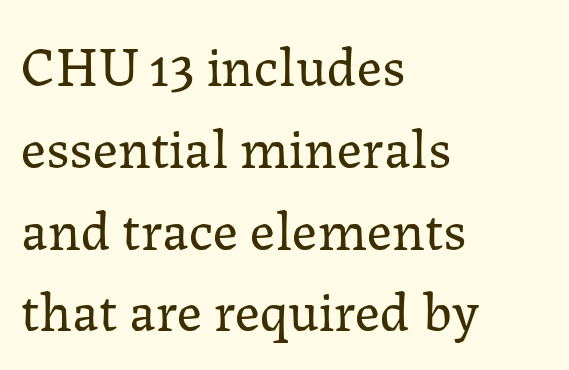
{"serif": "yes", "italic": "no", "bold": "no", "weight": "regular", "width": "normal", "stroke_contrast": "low", "x_height": "medium", "monospaced": "no", "underline": "no", "align": "left", "line_spacing": "normal", "line_spacing_ratio": 1.46, "letter_spacing": "normal", "letter_spacing_em": 0.0, "glyph_px": 56}
